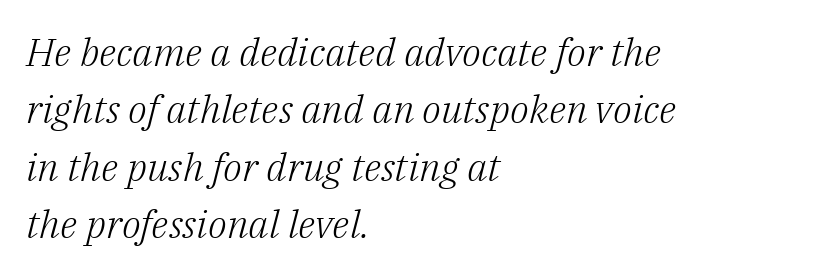
You could call the tracking neutral — neither tight nor loose. The text was rendered using a seriffed face with decorative stroke endings. Do the characters align in a grid? No, the font is proportional. No heavy texture on the line: the type isn't bold.
